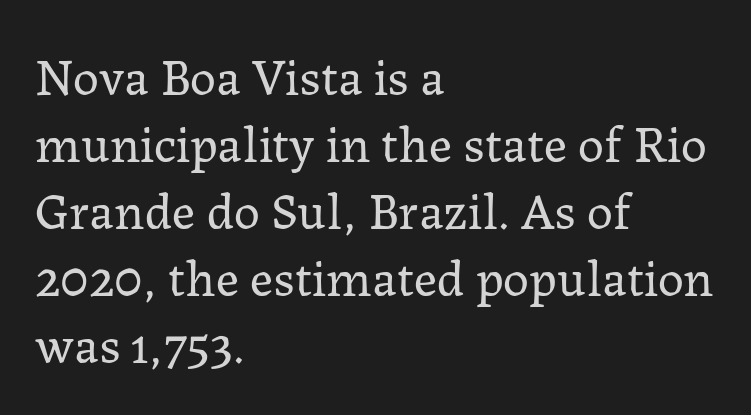
Q: Is the text bold? A: No.
Q: Is the text italic (slanted)? A: No, it is upright.
Q: Is the typeface a serif or a sans-serif typeface? A: Serif.
Q: Is the text underlined? A: No.
Q: How is the paragraph aligned? A: Left-aligned.
Q: Is the spacing between letters normal or unusually wide? A: Normal.
Q: Is the spacing between lines tight, normal or loose? A: Normal.
Q: Width (condensed, normal, or wide)? A: Normal.
Q: Stroke contrast? A: Low.
Q: x-height? A: Medium.
Q: Monospaced? A: No.
